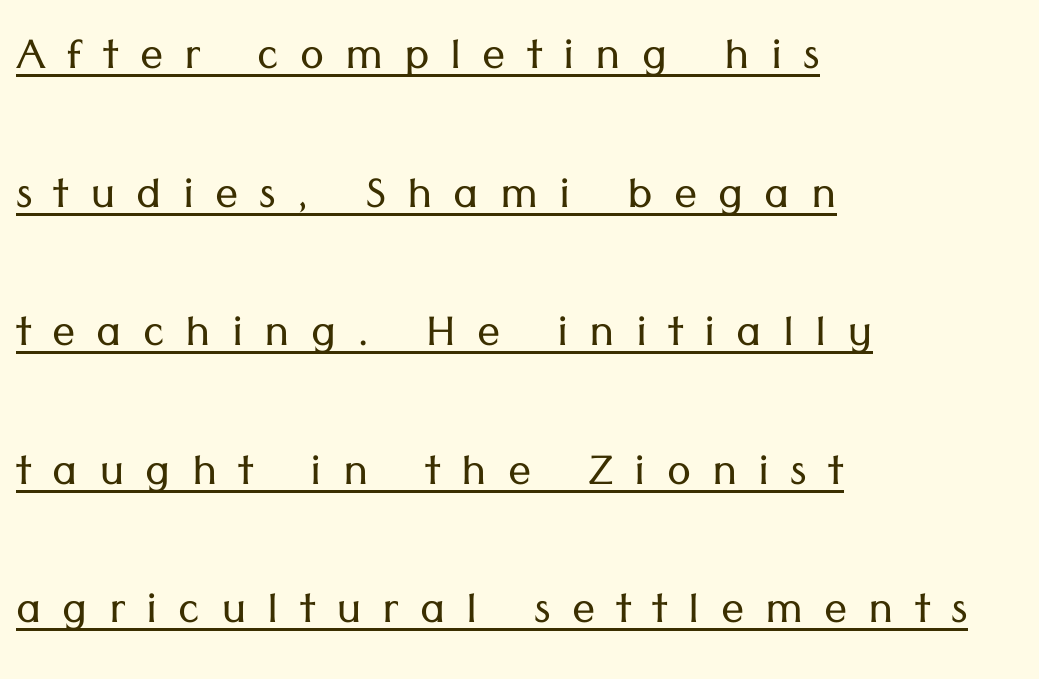
Is there any slant? The stems are plumb. The font sits on the lighter half of the weight spectrum, regular included. Character widths vary here, with narrow letters taking less room than wide ones. Characters follow at a spacing far wider than the type designer built in. The type family on display is of the sans-serif kind. A classic flush-left, rag-right setting is used for this passage.
